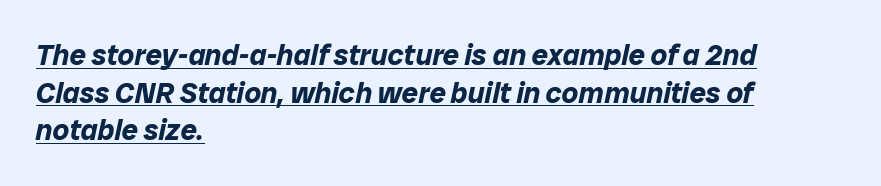
The image shows 29 px bold type, italic (leaning right); set left-aligned, normal line spacing (1.3x), normal letter spacing, underlined; low stroke contrast and a medium x-height.
